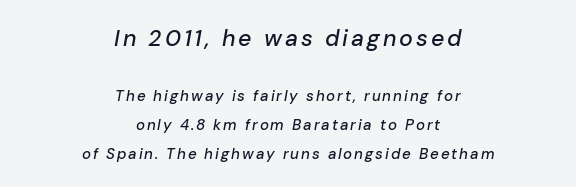
The whole block is typeset with a tilt. Which chunk is bigger? The first one — the top block dwarfs the bottom. The passage is arranged like a title page — every line centered. Notice the wide empty band between every row — that's loose leading. Just letters on the line, the space beneath them empty.
